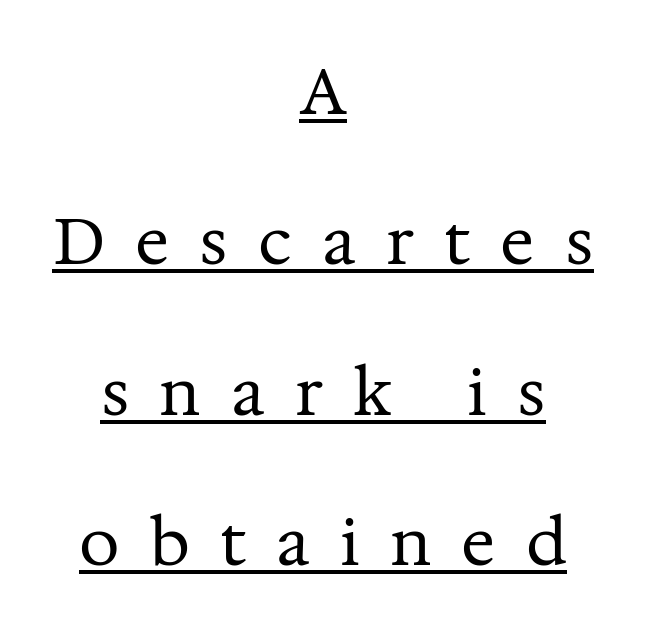
Q: Is the text bold? A: No.
Q: Is the text italic (slanted)? A: No, it is upright.
Q: Is the typeface a serif or a sans-serif typeface? A: Serif.
Q: Is the text underlined? A: Yes.
Q: How is the paragraph aligned? A: Centered.
Q: Is the spacing between letters normal or unusually wide? A: Unusually wide.
Q: Is the spacing between lines tight, normal or loose? A: Loose.
Q: Width (condensed, normal, or wide)? A: Normal.
Q: Stroke contrast? A: Medium.
Q: x-height? A: Medium.
Q: Monospaced? A: No.
